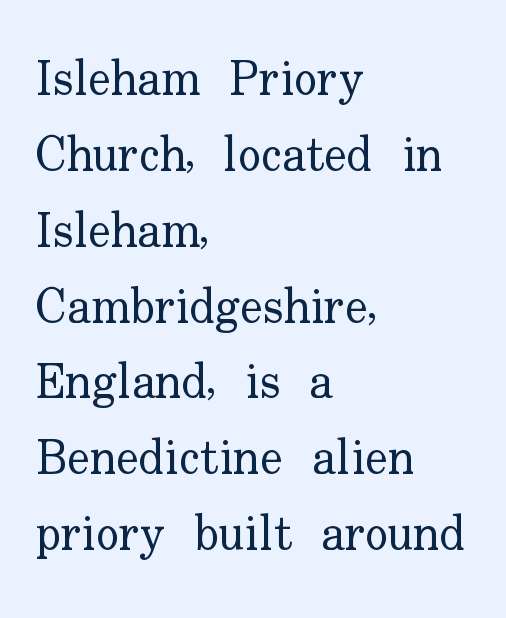
Heaviness? Minimal to ordinary, like unemphasized prose. The area under the type is left untouched. Students, observe: this is what conventionally led text looks like. Tall strokes in this sample are plumb rather than angled.
